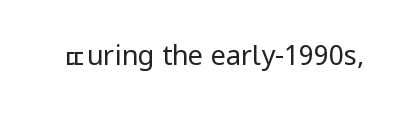
The image shows 27 px text type, upright; set normal letter spacing, not underlined.
